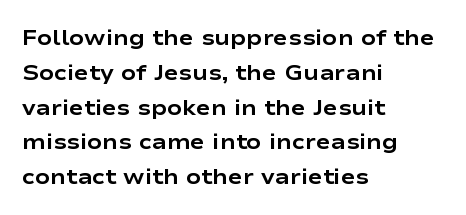
Q: Is the text bold? A: Yes.
Q: Is the text italic (slanted)? A: No, it is upright.
Q: Is the text underlined? A: No.
Q: How is the paragraph aligned? A: Left-aligned.
Q: Is the spacing between letters normal or unusually wide? A: Normal.
Q: Is the spacing between lines tight, normal or loose? A: Normal.
